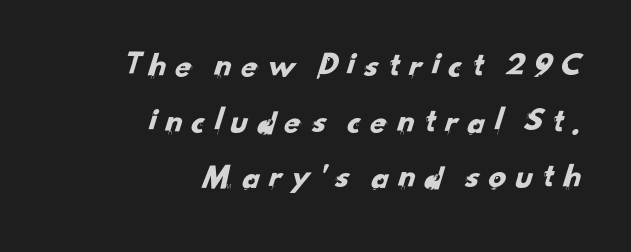
The image shows 35 px sans-serif type; set right-aligned, normal line spacing (1.59x), not underlined; low stroke contrast and a small x-height.
